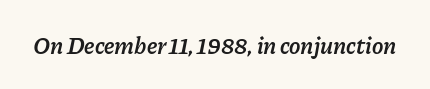
Q: Is the text bold? A: Semi-bold.
Q: Is the text italic (slanted)? A: Yes, it leans right by about 11 degrees.
Q: Is the text underlined? A: No.
Q: Is the spacing between letters normal or unusually wide? A: Normal.
